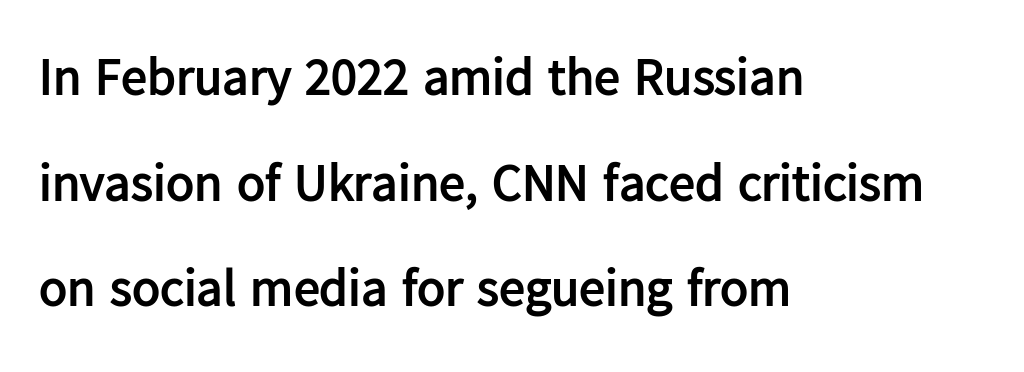
Q: Is the text bold? A: Yes.
Q: Is the text italic (slanted)? A: No, it is upright.
Q: Is the typeface a serif or a sans-serif typeface? A: Sans-serif.
Q: Is the text underlined? A: No.
Q: How is the paragraph aligned? A: Left-aligned.
Q: Is the spacing between letters normal or unusually wide? A: Normal.
Q: Is the spacing between lines tight, normal or loose? A: Loose.
Q: Width (condensed, normal, or wide)? A: Normal.
Q: Stroke contrast? A: Low.
Q: x-height? A: Medium.
Q: Monospaced? A: No.
